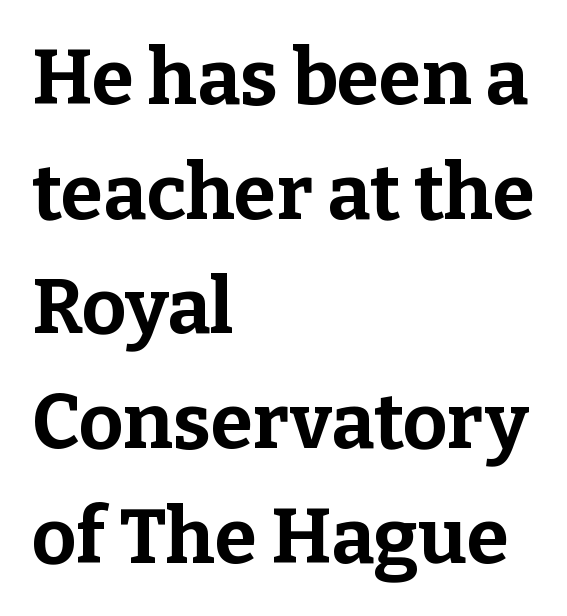
Q: Is the text bold? A: Yes.
Q: Is the text italic (slanted)? A: No, it is upright.
Q: Is the typeface a serif or a sans-serif typeface? A: Serif.
Q: Is the text underlined? A: No.
Q: How is the paragraph aligned? A: Left-aligned.
Q: Is the spacing between letters normal or unusually wide? A: Normal.
Q: Is the spacing between lines tight, normal or loose? A: Normal.
Q: Width (condensed, normal, or wide)? A: Normal.
Q: Stroke contrast? A: Low.
Q: x-height? A: Medium.
Q: Monospaced? A: No.
